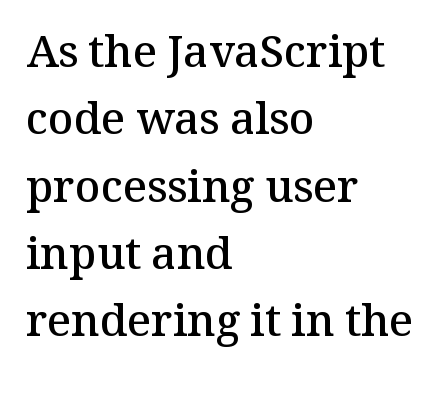
{"serif": "yes", "italic": "no", "bold": "semi", "weight": "semibold", "width": "normal", "stroke_contrast": "medium", "x_height": "medium", "monospaced": "no", "underline": "no", "align": "left", "line_spacing": "normal", "line_spacing_ratio": 1.53, "letter_spacing": "normal", "letter_spacing_em": 0.0, "glyph_px": 44}
